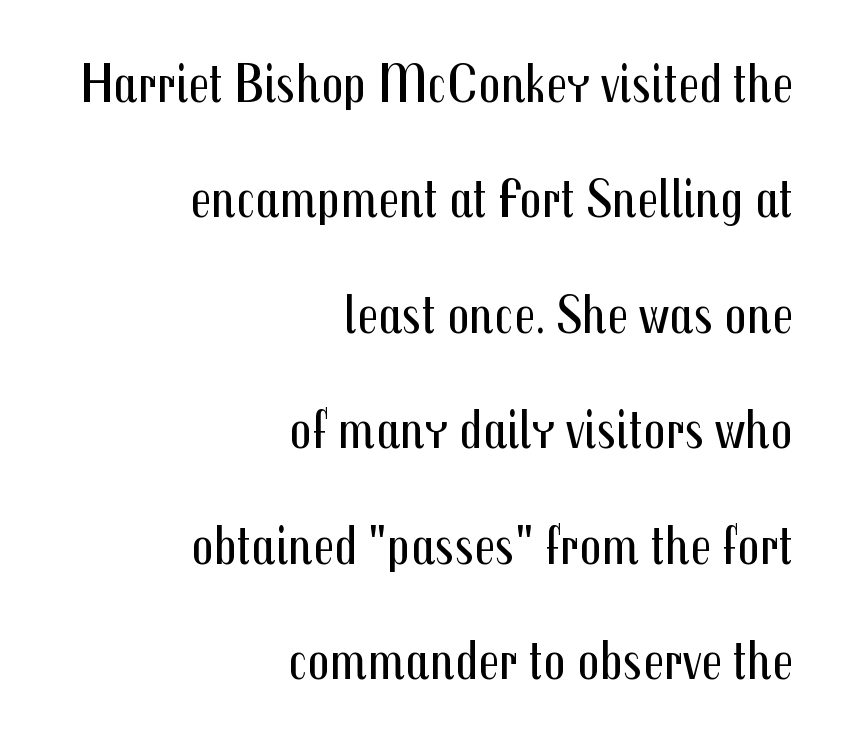
{"serif": "no", "italic": "no", "bold": "no", "weight": "regular", "width": "condensed", "stroke_contrast": "medium", "x_height": "medium", "monospaced": "no", "underline": "no", "align": "right", "line_spacing": "loose", "line_spacing_ratio": 2.1, "letter_spacing": "normal", "letter_spacing_em": 0.0, "glyph_px": 55}
